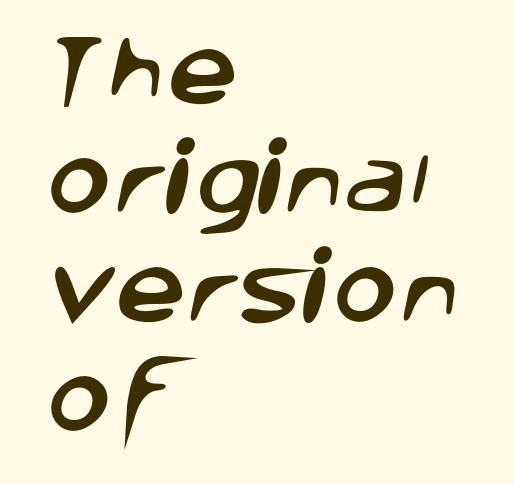
The image shows 79 px sans-serif type; set left-aligned, normal line spacing (1.38x), normal letter spacing, not underlined; low stroke contrast and a large x-height.
